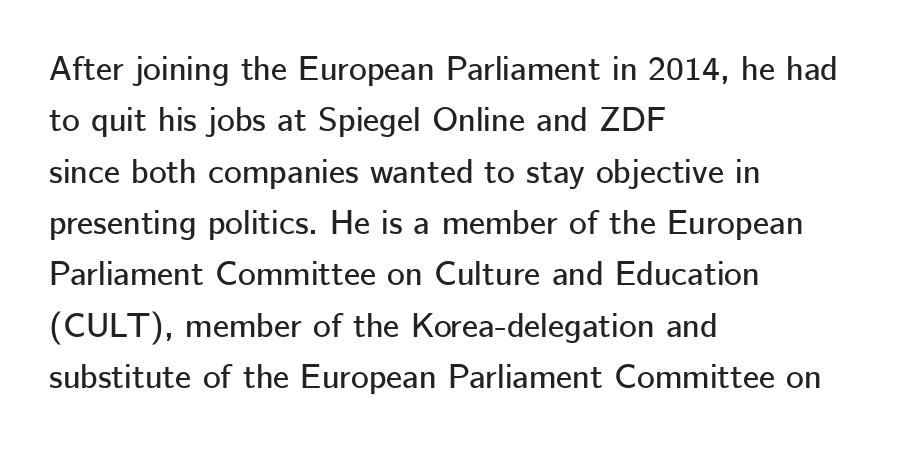
Q: Is the text italic (slanted)? A: No, it is upright.
Q: Is the typeface a serif or a sans-serif typeface? A: Sans-serif.
Q: Is the text underlined? A: No.
Q: How is the paragraph aligned? A: Left-aligned.
Q: Is the spacing between letters normal or unusually wide? A: Normal.
Q: Is the spacing between lines tight, normal or loose? A: Normal.
Q: Width (condensed, normal, or wide)? A: Normal.
Q: Stroke contrast? A: Low.
Q: x-height? A: Medium.
Q: Monospaced? A: No.
